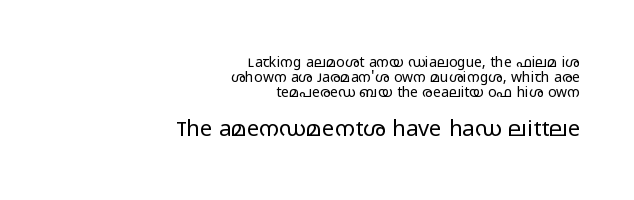
The image shows 22 px text type, upright; set right-aligned, tight line spacing (1.06x), normal letter spacing, not underlined; the second (bottom) block is 1.57x larger.
